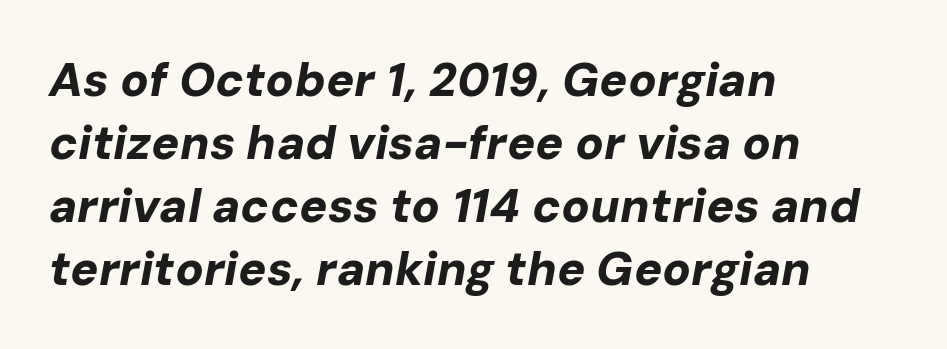
Vertical spacing — default. The glyphs have the mass of a bold cut. The text block is weighted toward the left margin, trailing off unevenly rightward. This rendering leaves character spacing at its baseline value.
